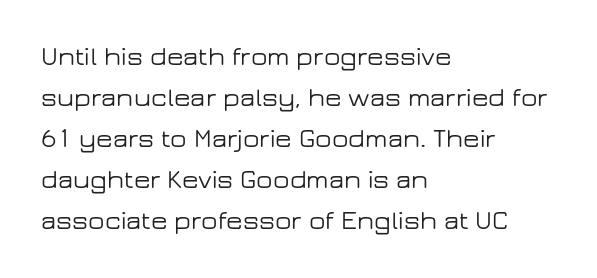
{"italic": "no", "underline": "no", "align": "left", "line_spacing": "normal", "line_spacing_ratio": 1.52, "letter_spacing": "normal", "letter_spacing_em": 0.0, "glyph_px": 27}
